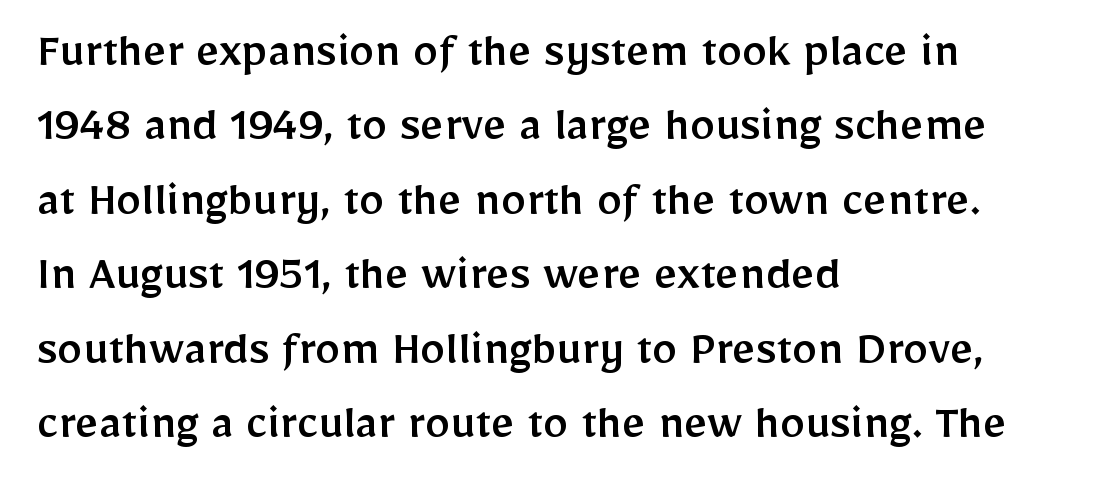
The image shows 51 px sans-serif type, upright; set left-aligned, normal line spacing (1.46x), normal letter spacing, not underlined; low stroke contrast and a medium x-height.
